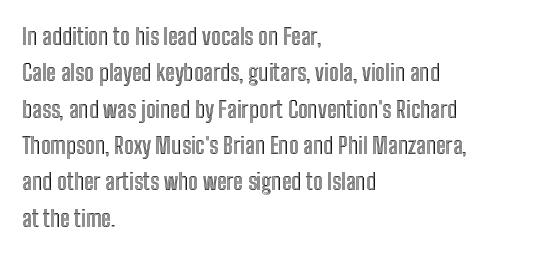
Q: Is the text italic (slanted)? A: No, it is upright.
Q: Is the text underlined? A: No.
Q: How is the paragraph aligned? A: Left-aligned.
Q: Is the spacing between letters normal or unusually wide? A: Normal.
Q: Is the spacing between lines tight, normal or loose? A: Normal.
